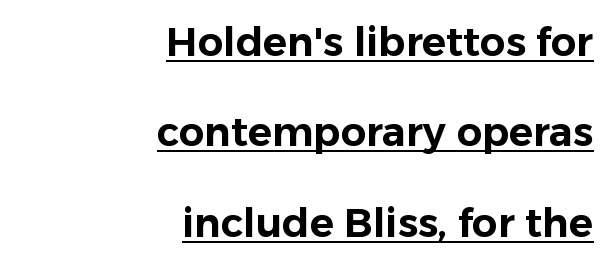
The letters stand upright; this is a roman face. Here the designer chose a conventional face with non-uniform glyph widths. Serif or sans? Sans — the stroke terminals are bare. Visually the block forms a straight wall on the right and a jagged coastline on the left. Words appear dense and cohesive because spacing is normal. These lines stand farther apart than default settings would place them.
